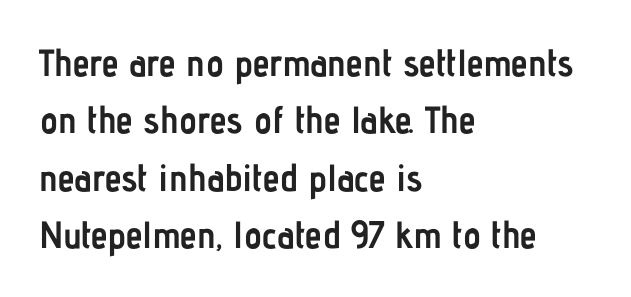
The image shows 38 px semibold, condensed sans-serif type, upright; set left-aligned, normal line spacing (1.51x), normal letter spacing, not underlined; low stroke contrast and a medium x-height.
